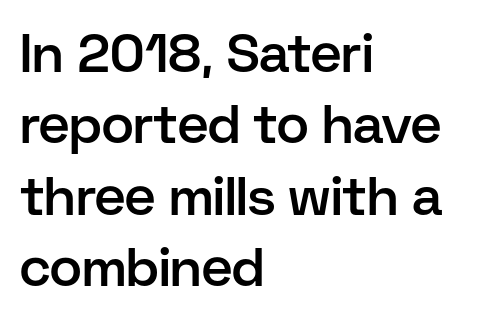
Here the glyphs are tracked normally, forming tight word shapes. This sample has the flowing, uneven cadence of proportional lettering. The face used here is a semibold: visibly heavier than regular, lighter than bold. A normal amount of white space separates one row of letters from the next.
